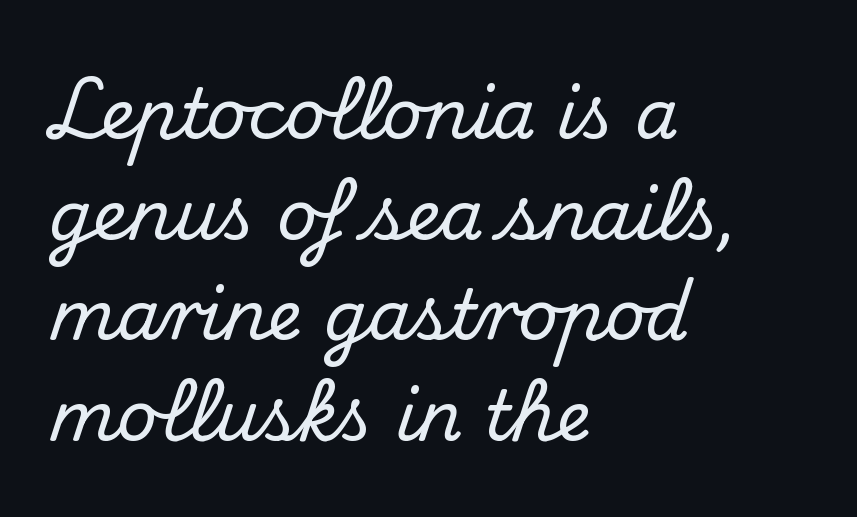
Decoration check: the copy has no underline. Each line starts at the same left margin while the right side varies. Here the designer chose a conventional face with non-uniform glyph widths. Whoever set this chose a conventional vertical rhythm.
